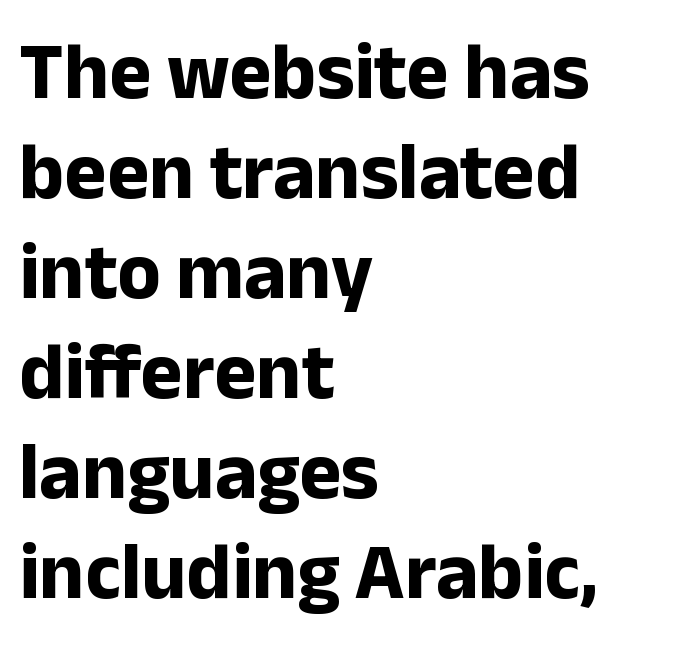
Q: Is the text bold? A: Yes.
Q: Is the text italic (slanted)? A: No, it is upright.
Q: Is the typeface a serif or a sans-serif typeface? A: Sans-serif.
Q: Is the text underlined? A: No.
Q: How is the paragraph aligned? A: Left-aligned.
Q: Is the spacing between letters normal or unusually wide? A: Normal.
Q: Is the spacing between lines tight, normal or loose? A: Normal.
Q: Width (condensed, normal, or wide)? A: Normal.
Q: Stroke contrast? A: Low.
Q: x-height? A: Medium.
Q: Monospaced? A: No.
